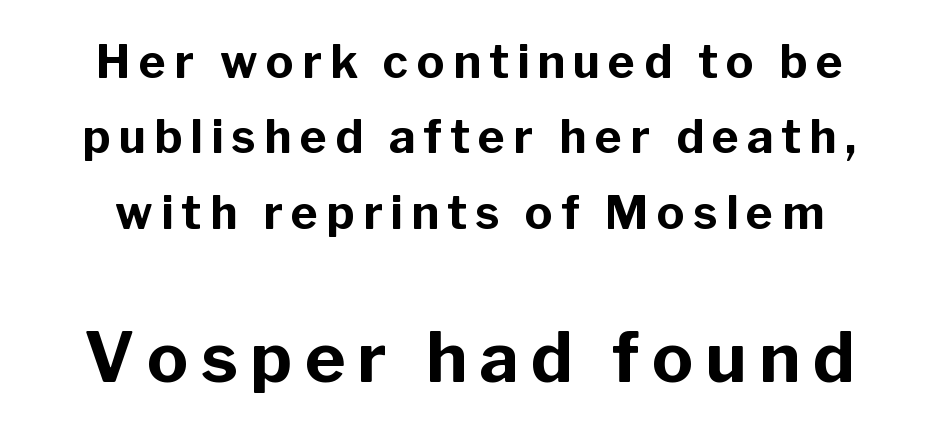
Q: Is the text bold? A: Yes.
Q: Is the text italic (slanted)? A: No, it is upright.
Q: Is the typeface a serif or a sans-serif typeface? A: Sans-serif.
Q: Is the text underlined? A: No.
Q: Is the spacing between lines tight, normal or loose? A: Normal.
Q: Which block of text is set in a larger size, the first (top) or the second (bottom)? A: The second (bottom) one.
Q: Width (condensed, normal, or wide)? A: Normal.
Q: Stroke contrast? A: Low.
Q: x-height? A: Medium.
Q: Monospaced? A: No.
